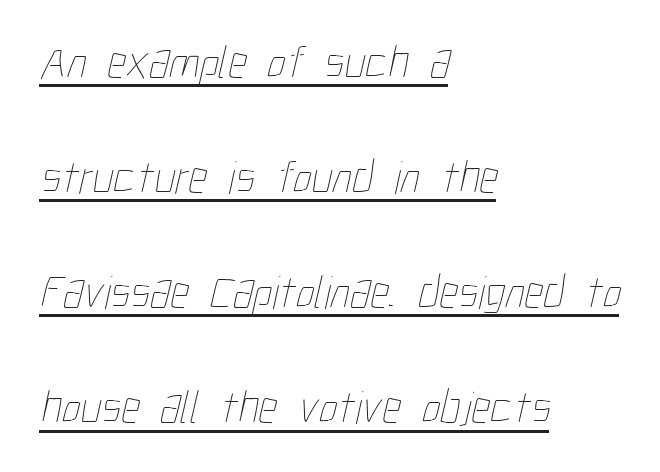
Q: Is the text bold? A: No.
Q: Is the text underlined? A: Yes.
Q: How is the paragraph aligned? A: Left-aligned.
Q: Is the spacing between letters normal or unusually wide? A: Normal.
Q: Is the spacing between lines tight, normal or loose? A: Loose.
Q: Width (condensed, normal, or wide)? A: Condensed.
Q: Stroke contrast? A: Low.
Q: x-height? A: Medium.
Q: Monospaced? A: No.
